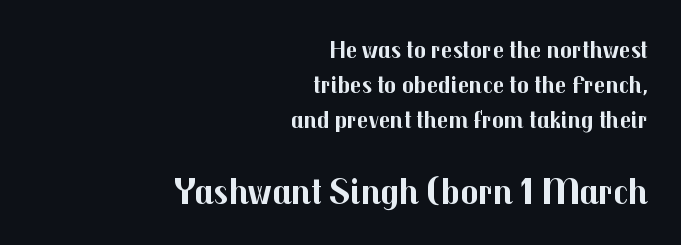
{"serif": "no", "italic": "no", "bold": "yes", "weight": "bold", "width": "normal", "stroke_contrast": "medium", "x_height": "medium", "monospaced": "no", "underline": "no", "align": "right", "line_spacing": "normal", "line_spacing_ratio": 1.4, "letter_spacing": "normal", "letter_spacing_em": 0.0, "larger_block": "second", "size_ratio": 1.48, "glyph_px": 37}
